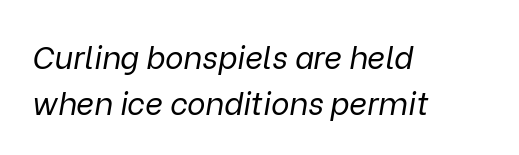
The image shows 31 px regular-weight type, italic (leaning right); set left-aligned, normal line spacing (1.47x), normal letter spacing, not underlined; low stroke contrast and a medium x-height.
